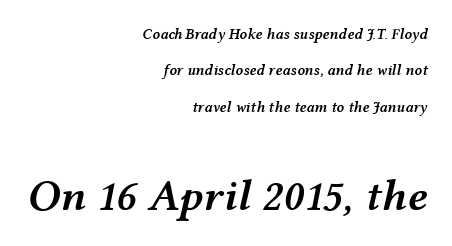
{"italic": "yes", "lean": "right", "slant_degrees": 12, "bold": "semi", "weight": "semibold", "width": "wide", "stroke_contrast": "medium", "x_height": "medium", "monospaced": "no", "underline": "no", "align": "right", "line_spacing": "loose", "line_spacing_ratio": 2.43, "letter_spacing": "normal", "letter_spacing_em": 0.0, "larger_block": "second", "size_ratio": 2.93, "glyph_px": 44}
